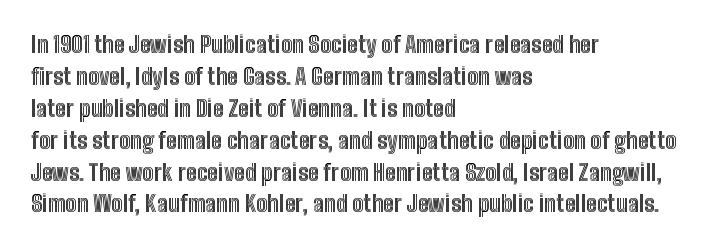
Left-aligned paragraph, ragged on the right. Rendered with straight, roman letterforms. Successive baselines arrive at the customary interval. Descenders are the only things crossing below the line. Is the letter spacing exaggerated? No — it looks like the ordinary default.
